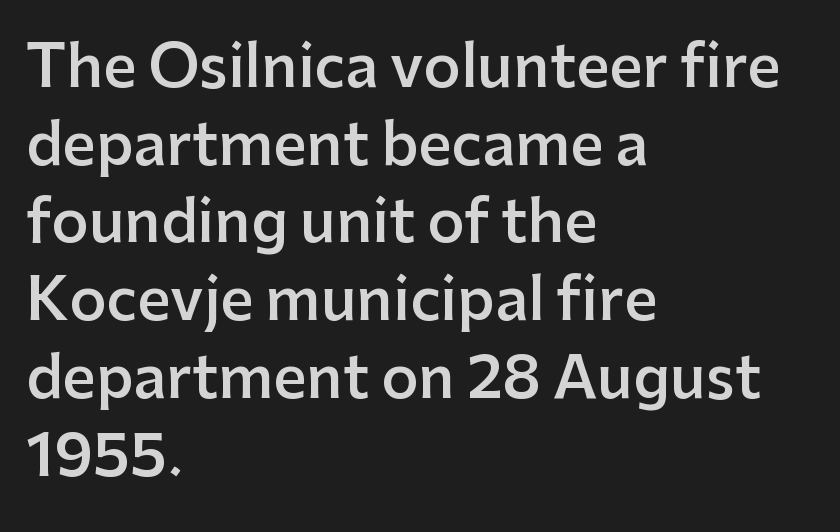
The image shows 58 px semibold sans-serif type, upright; set left-aligned, normal line spacing (1.34x), normal letter spacing, not underlined; low stroke contrast and a medium x-height.
